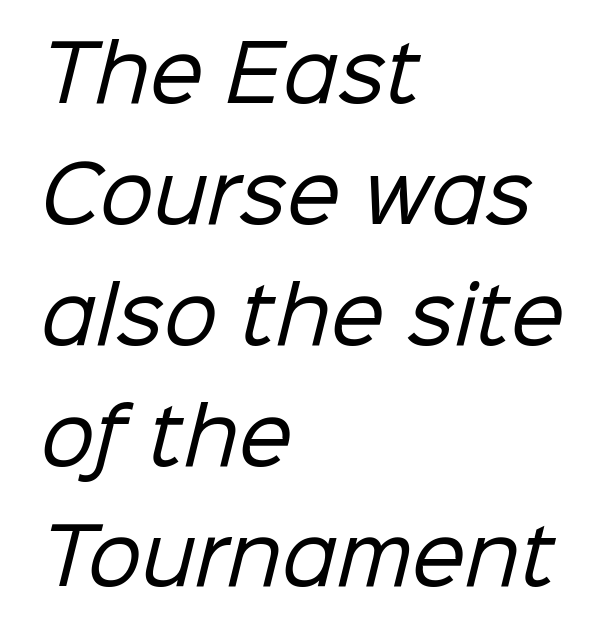
The image shows 76 px regular-weight sans-serif type; set left-aligned, normal line spacing (1.59x), normal letter spacing, not underlined; low stroke contrast and a medium x-height.
